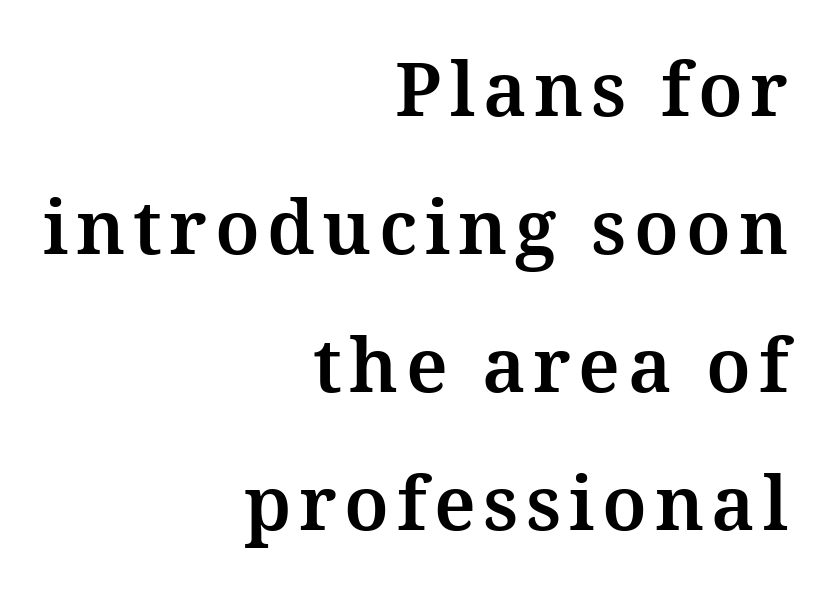
Q: Is the text italic (slanted)? A: No, it is upright.
Q: Is the typeface a serif or a sans-serif typeface? A: Serif.
Q: Is the text underlined? A: No.
Q: How is the paragraph aligned? A: Right-aligned.
Q: Width (condensed, normal, or wide)? A: Normal.
Q: Stroke contrast? A: Medium.
Q: x-height? A: Medium.
Q: Monospaced? A: No.
